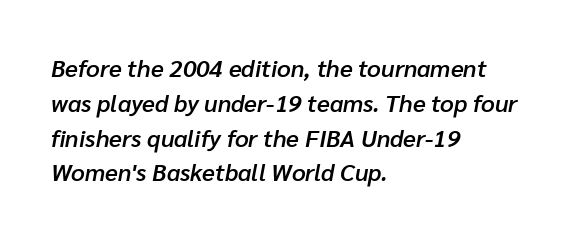
{"italic": "yes", "lean": "right", "slant_degrees": 10, "bold": "semi", "underline": "no", "align": "left", "line_spacing": "normal", "line_spacing_ratio": 1.45, "letter_spacing": "normal", "letter_spacing_em": 0.0, "glyph_px": 24}
